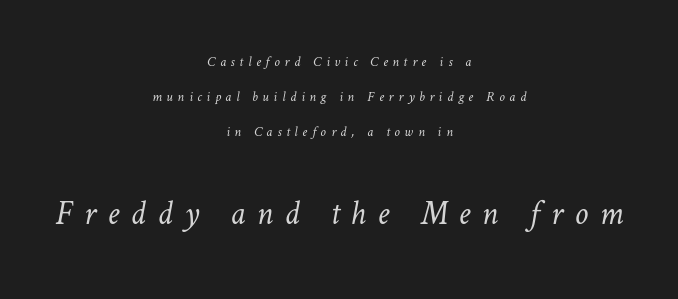
Weight class: somewhere from thin through regular. Plain, unruled lines of type. Both edges are ragged and mirror each other, which tells us the setting is centered. The emphasis by scale lands on block number two, below. Display-style spreading of the glyphs; the letterfit is very open.
